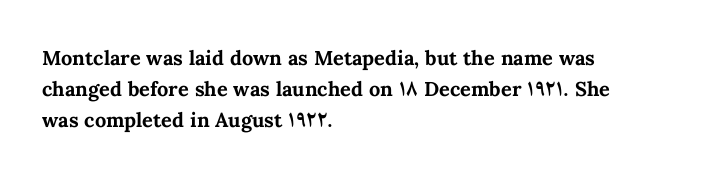
Beneath every word, the page is bare. The letterforms sit shoulder to shoulder at normal distance. The typesetter chose a ragged-right arrangement here. What weight is shown? A full bold with thick strokes.
